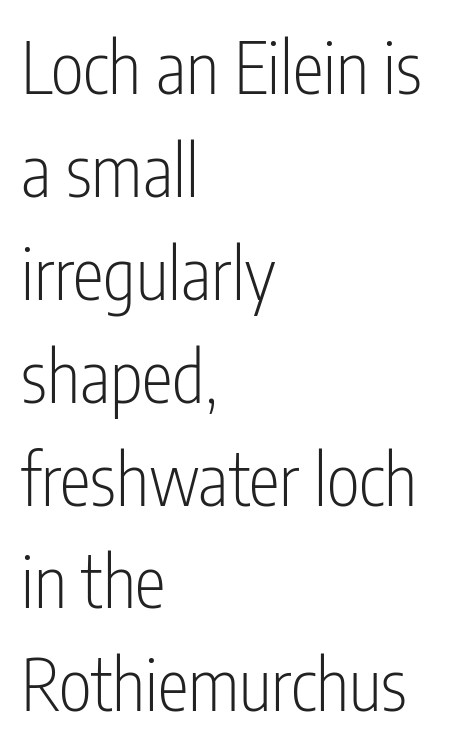
{"serif": "no", "italic": "no", "bold": "no", "weight": "light", "width": "condensed", "stroke_contrast": "low", "x_height": "medium", "monospaced": "no", "underline": "no", "align": "left", "line_spacing": "normal", "line_spacing_ratio": 1.47, "letter_spacing": "normal", "letter_spacing_em": 0.0, "glyph_px": 70}
